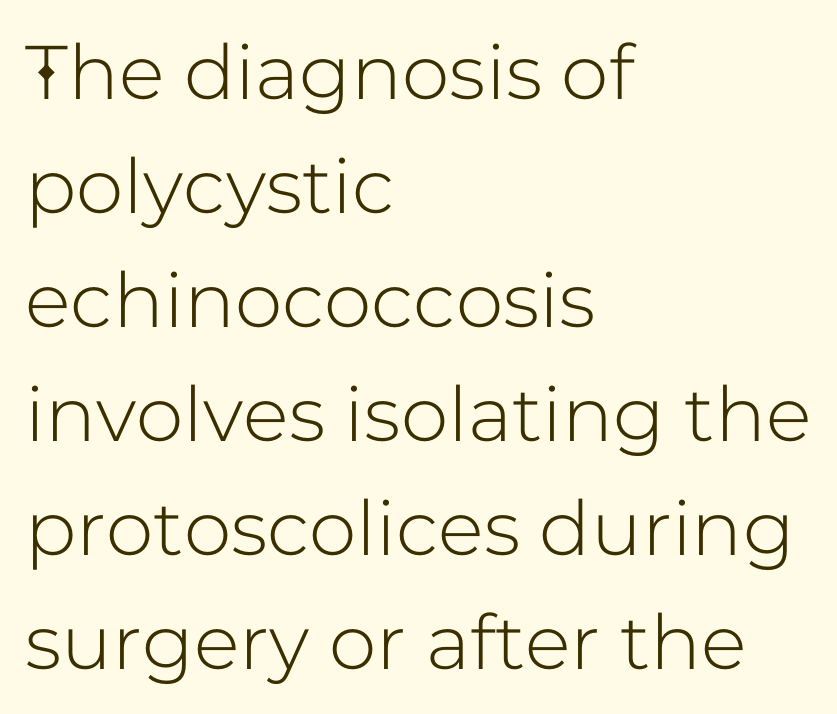
Q: Is the text italic (slanted)? A: No, it is upright.
Q: Is the typeface a serif or a sans-serif typeface? A: Sans-serif.
Q: Is the text underlined? A: No.
Q: How is the paragraph aligned? A: Left-aligned.
Q: Is the spacing between letters normal or unusually wide? A: Normal.
Q: Is the spacing between lines tight, normal or loose? A: Normal.
Q: Width (condensed, normal, or wide)? A: Normal.
Q: Stroke contrast? A: Low.
Q: x-height? A: Medium.
Q: Monospaced? A: No.
